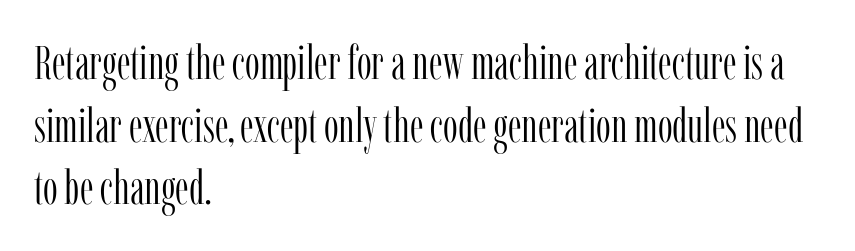
Q: Is the text bold? A: No.
Q: Is the text italic (slanted)? A: No, it is upright.
Q: Is the typeface a serif or a sans-serif typeface? A: Serif.
Q: Is the text underlined? A: No.
Q: How is the paragraph aligned? A: Left-aligned.
Q: Is the spacing between letters normal or unusually wide? A: Normal.
Q: Is the spacing between lines tight, normal or loose? A: Normal.
Q: Width (condensed, normal, or wide)? A: Condensed.
Q: Stroke contrast? A: Low.
Q: x-height? A: Medium.
Q: Monospaced? A: No.
